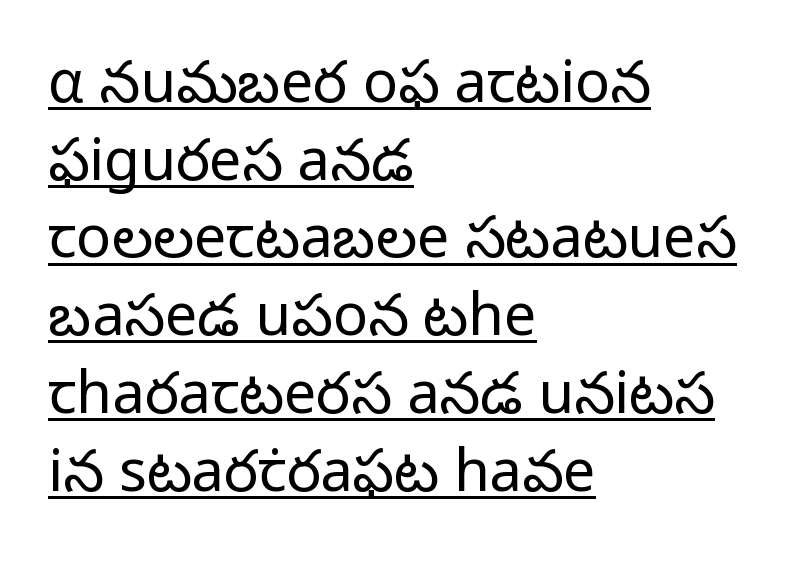
Somebody hit Ctrl+U on this one — the words are underlined. A sans-serif font was chosen for this passage. Tracking value appears to be zero — textbook default spacing. Proportional: the letters do not fall into vertical columns. If you measured baseline to baseline, you'd find a middling distance. Heft: none added — not bold.
